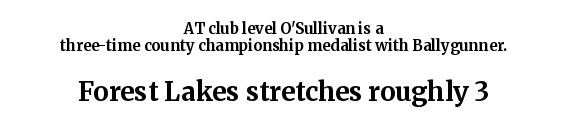
The image shows 26 px bold type, upright; set centered, line spacing 1.16x, normal letter spacing, not underlined; the second (bottom) block is 1.73x larger.
